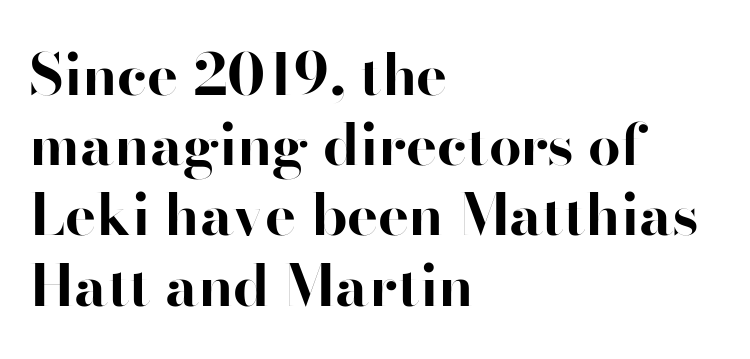
{"serif": "no", "italic": "no", "bold": "yes", "weight": "bold", "width": "normal", "stroke_contrast": "high", "x_height": "small", "monospaced": "no", "underline": "no", "align": "left", "line_spacing_ratio": 1.21, "letter_spacing": "normal", "letter_spacing_em": 0.0, "glyph_px": 58}
